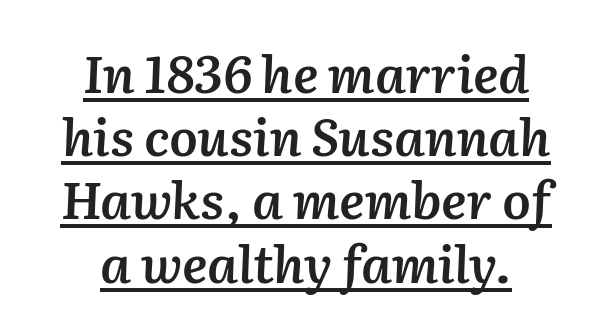
Q: Is the text bold? A: Semi-bold.
Q: Is the text italic (slanted)? A: Yes, it leans right by about 2 degrees.
Q: Is the text underlined? A: Yes.
Q: How is the paragraph aligned? A: Centered.
Q: Is the spacing between letters normal or unusually wide? A: Normal.
Q: Width (condensed, normal, or wide)? A: Normal.
Q: Stroke contrast? A: Medium.
Q: x-height? A: Medium.
Q: Monospaced? A: No.
